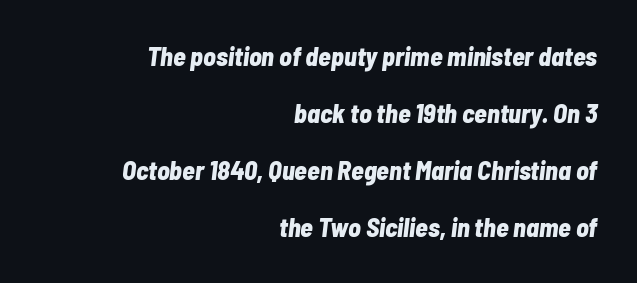
{"italic": "yes", "lean": "right", "slant_degrees": 7, "bold": "yes", "underline": "no", "align": "right", "line_spacing": "loose", "line_spacing_ratio": 2.19, "letter_spacing": "normal", "letter_spacing_em": 0.0, "glyph_px": 26}
